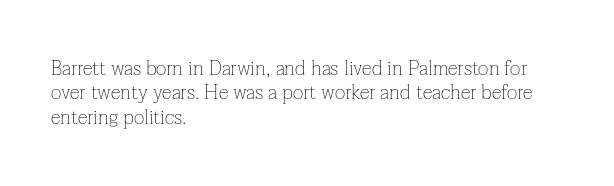
These lines keep a tight, regular rhythm from letter to letter. In CSS terms this would be text-align: left. Weight: in the light-to-regular range. This is roman type, the default non-slanted kind. Decoration check: the copy has no underline.
